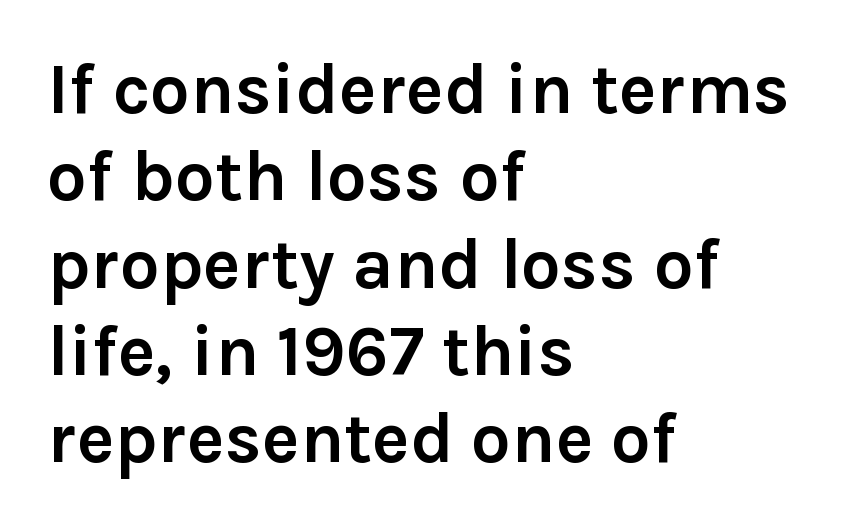
The image shows 71 px semibold sans-serif type, upright; set left-aligned, line spacing 1.23x, normal letter spacing, not underlined; low stroke contrast and a medium x-height.
